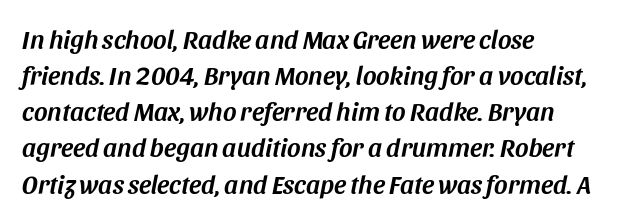
Type without underlining. Notice how the passage keeps a crisp vertical edge on the left only. Honestly, the row spacing looks completely unremarkable. In terms of posture, this sample is oblique. Does extra space separate the letters? No, they use regular spacing.
